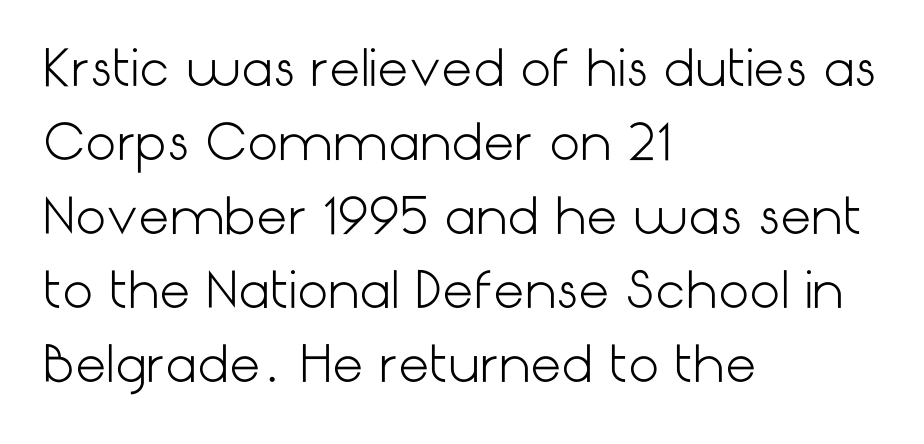
Characters remain perfectly vertical along every line. Is the block centered? No — it sits flush against the left margin. You could call the tracking neutral — neither tight nor loose. The type family on display is of the sans-serif kind. Line spacing here is normal. Decoration check: the copy has no underline.
